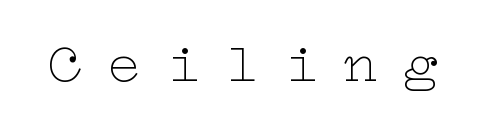
The image shows 57 px thin, wide type, upright; set unusually wide letter spacing (+0.44 em), not underlined; low stroke contrast and a medium x-height.
